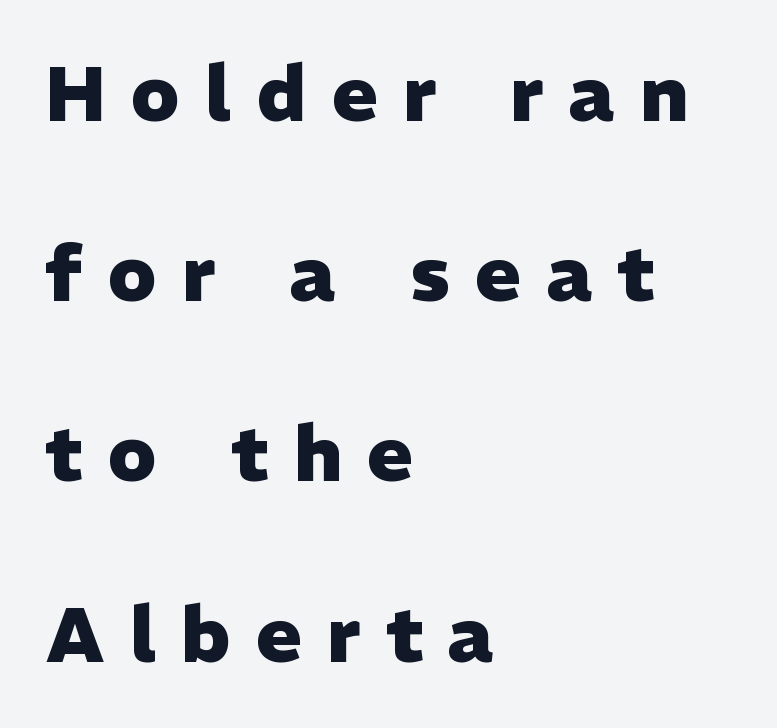
Q: Is the text bold? A: Yes.
Q: Is the text italic (slanted)? A: No, it is upright.
Q: Is the typeface a serif or a sans-serif typeface? A: Sans-serif.
Q: Is the text underlined? A: No.
Q: How is the paragraph aligned? A: Left-aligned.
Q: Is the spacing between letters normal or unusually wide? A: Unusually wide.
Q: Is the spacing between lines tight, normal or loose? A: Loose.
Q: Width (condensed, normal, or wide)? A: Normal.
Q: Stroke contrast? A: Low.
Q: x-height? A: Medium.
Q: Monospaced? A: No.
